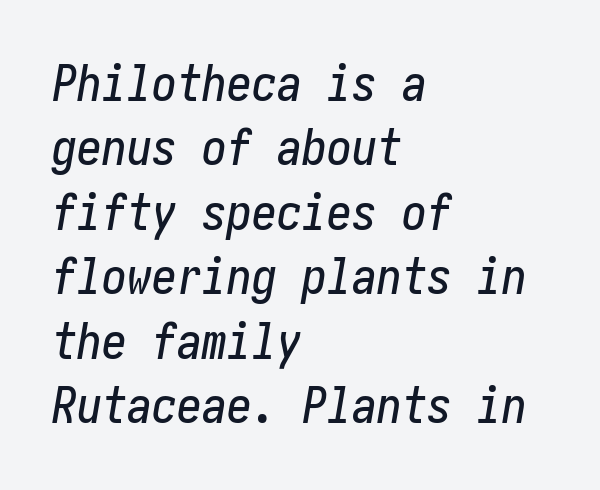
Q: Is the text italic (slanted)? A: Yes, it leans right by about 10 degrees.
Q: Is the text underlined? A: No.
Q: How is the paragraph aligned? A: Left-aligned.
Q: Is the spacing between letters normal or unusually wide? A: Normal.
Q: Is the spacing between lines tight, normal or loose? A: Normal.
Q: Width (condensed, normal, or wide)? A: Condensed.
Q: Stroke contrast? A: Low.
Q: x-height? A: Medium.
